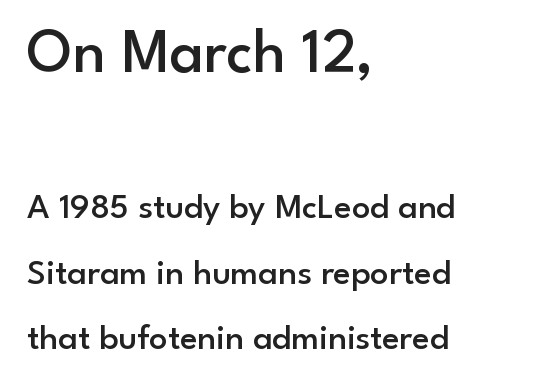
Strokes here are thickened, but only to semibold level. The font family rendered here belongs to the sans-serif group. Quick note: underline off. You can tell it's not italic because the verticals are truly vertical. The horizontal fit of the characters is conventional and even. Horizontally, the lines are justified to the leading edge only.
